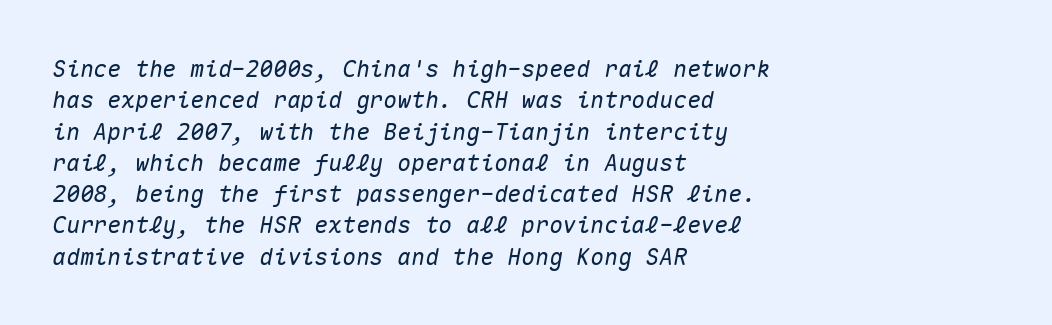
{"italic": "yes", "lean": "right", "slant_degrees": 10, "underline": "no", "align": "left", "line_spacing": "normal", "line_spacing_ratio": 1.36, "letter_spacing": "normal", "letter_spacing_em": 0.0, "glyph_px": 23}
